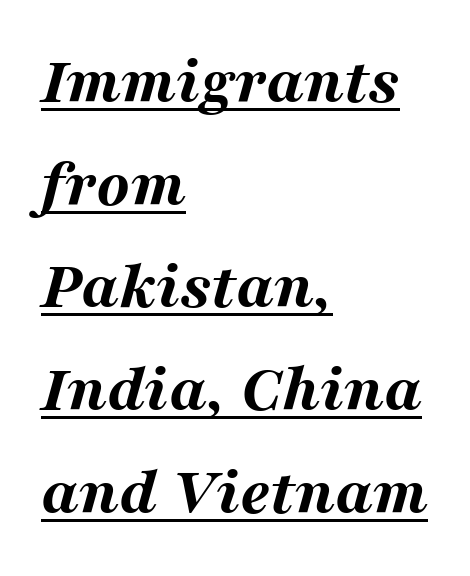
{"italic": "yes", "lean": "right", "slant_degrees": 16, "bold": "yes", "weight": "bold", "width": "wide", "stroke_contrast": "medium", "x_height": "medium", "monospaced": "no", "underline": "yes", "align": "left", "line_spacing": "normal", "line_spacing_ratio": 1.51, "letter_spacing": "normal", "letter_spacing_em": 0.0, "glyph_px": 68}
